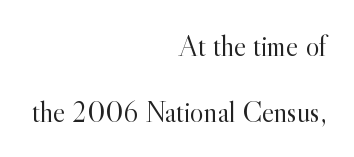
Spacing between characters is what you'd get straight out of the box. The passage shown stacks its lines with a broad gap. Yep, those are serifs on the letters. A student would call this right alignment; a typographer would say flush right, rag left.
